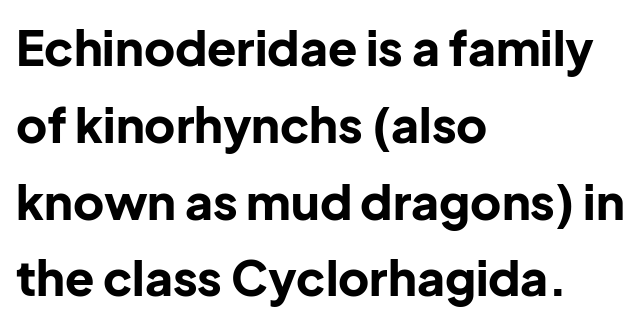
The image shows 48 px bold sans-serif type, upright; set left-aligned, normal line spacing (1.6x), normal letter spacing, not underlined; low stroke contrast and a medium x-height.
